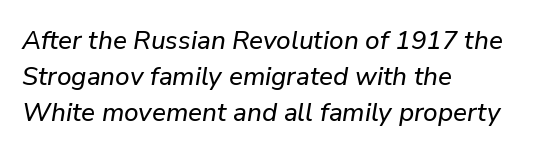
Q: Is the text italic (slanted)? A: Yes, it leans right by about 9 degrees.
Q: Is the text underlined? A: No.
Q: How is the paragraph aligned? A: Left-aligned.
Q: Is the spacing between letters normal or unusually wide? A: Normal.
Q: Is the spacing between lines tight, normal or loose? A: Normal.
